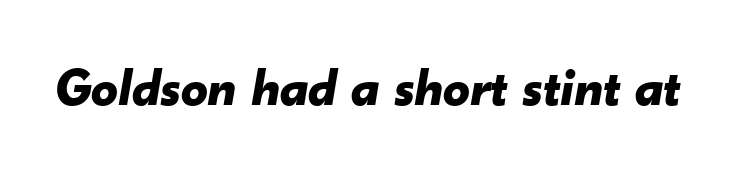
The glyphs have the mass of a bold cut. Tracking here is standard; glyphs follow each other at the usual distance. Designer's note — italics engaged. You could not count columns in this text — the font is proportionally spaced. Clear beneath every line of the passage.
